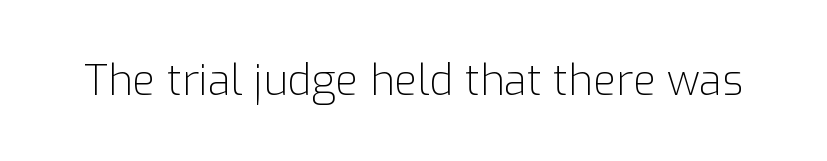
{"serif": "no", "italic": "no", "bold": "no", "weight": "light", "width": "normal", "stroke_contrast": "low", "x_height": "medium", "monospaced": "no", "underline": "no", "letter_spacing": "normal", "letter_spacing_em": 0.0, "glyph_px": 42}
